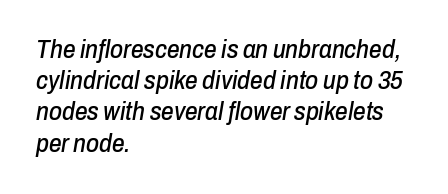
Q: Is the text italic (slanted)? A: Yes, it leans right by about 10 degrees.
Q: Is the text underlined? A: No.
Q: How is the paragraph aligned? A: Left-aligned.
Q: Is the spacing between letters normal or unusually wide? A: Normal.
Q: Is the spacing between lines tight, normal or loose? A: Normal.
